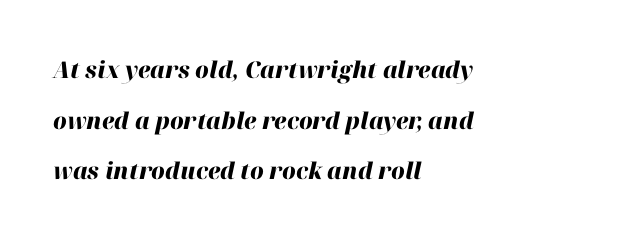
{"italic": "yes", "lean": "right", "slant_degrees": 12, "bold": "yes", "underline": "no", "align": "left", "line_spacing": "loose", "line_spacing_ratio": 2.2, "letter_spacing": "normal", "letter_spacing_em": 0.0, "glyph_px": 23}
